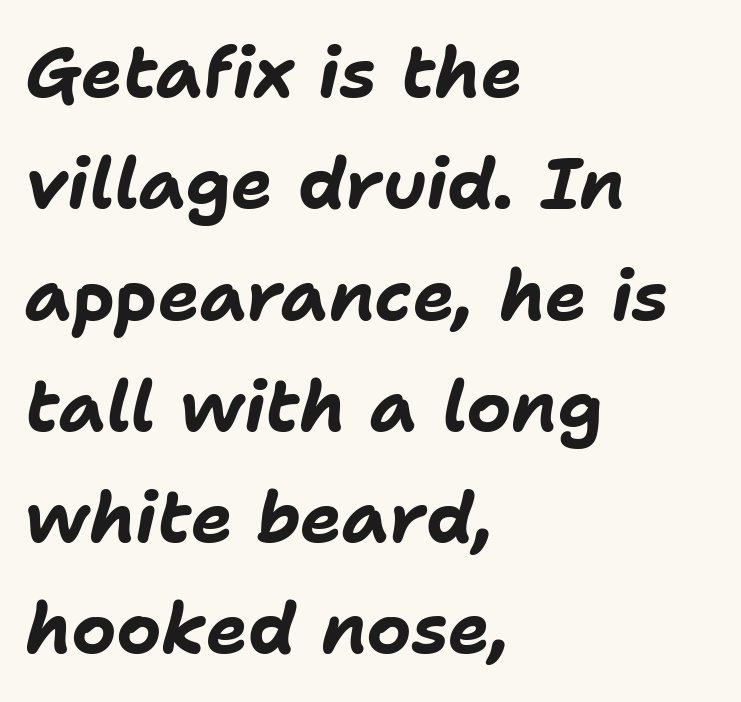
If you drew a line through each stem, it would be angled. Each new line begins a customary step beneath the previous one. Nobody touched the tracking dial on this one. The rendering uses natural spacing where letterforms have individual widths. Decoration check: the copy has no underline.
